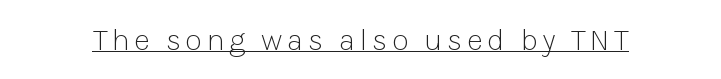
{"serif": "no", "italic": "no", "bold": "no", "weight": "light", "width": "normal", "stroke_contrast": "low", "x_height": "medium", "monospaced": "no", "underline": "yes", "glyph_px": 31}
